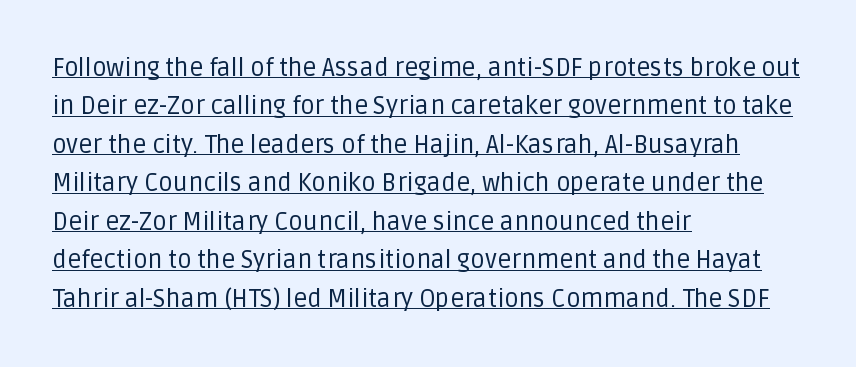
Q: Is the text bold? A: No.
Q: Is the text italic (slanted)? A: No, it is upright.
Q: Is the text underlined? A: Yes.
Q: How is the paragraph aligned? A: Left-aligned.
Q: Is the spacing between letters normal or unusually wide? A: Normal.
Q: Is the spacing between lines tight, normal or loose? A: Normal.
